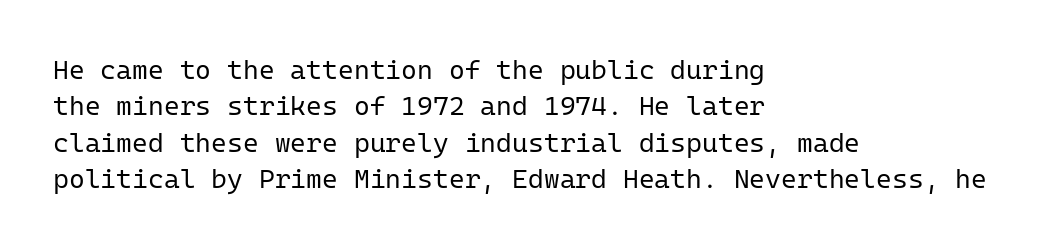
Upright lettering throughout. Reading down the column, the eye jumps a familiar distance to each next line. The typesetting does not lean heavy: it is not bold. Horizontal alignment here is leftward, the default for most running prose. The space directly below the letters is spotless. Glyph-to-glyph distance matches everyday printed text.
